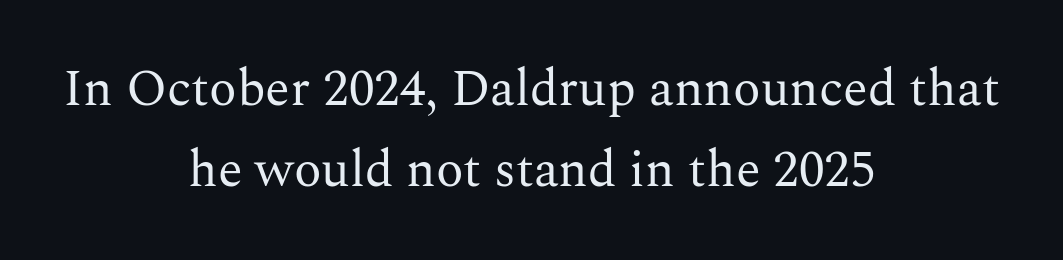
The image shows 51 px regular-weight serif type, upright; set centered, normal line spacing (1.58x), normal letter spacing, not underlined; medium stroke contrast and a medium x-height.
